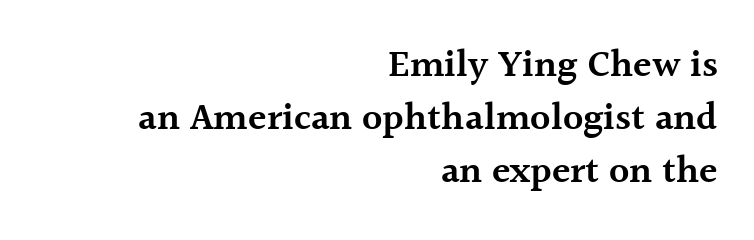
Q: Is the text bold? A: Semi-bold.
Q: Is the text italic (slanted)? A: No, it is upright.
Q: Is the typeface a serif or a sans-serif typeface? A: Serif.
Q: Is the text underlined? A: No.
Q: How is the paragraph aligned? A: Right-aligned.
Q: Is the spacing between letters normal or unusually wide? A: Normal.
Q: Is the spacing between lines tight, normal or loose? A: Normal.
Q: Width (condensed, normal, or wide)? A: Normal.
Q: x-height? A: Medium.
Q: Monospaced? A: No.
